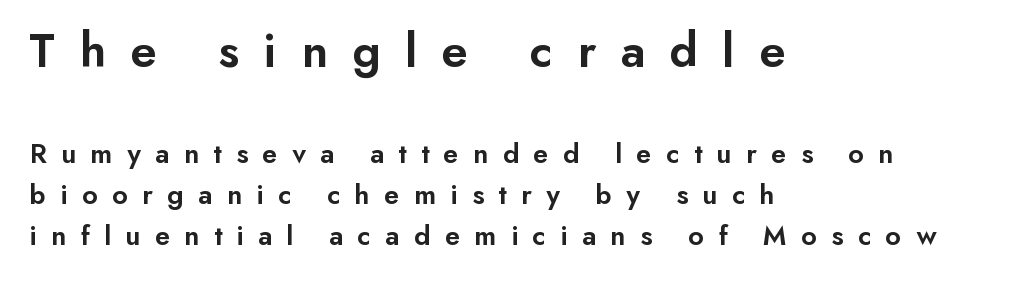
The image shows 50 px semibold sans-serif type, upright; set left-aligned, normal line spacing (1.42x), unusually wide letter spacing (+0.49 em), not underlined; the first (top) block is 1.72x larger; low stroke contrast and a small x-height.
